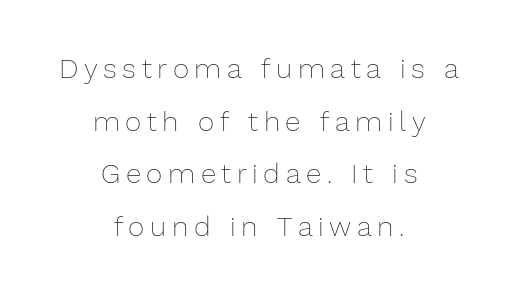
Stroke mass is kept to a normal reading level or below. The compositor balanced each line on the midline. The space beneath each line is pristine and unruled. The face used here is proportionally spaced, like ordinary book or web type. Each word looks stretched out because of the extra space between its letters.
